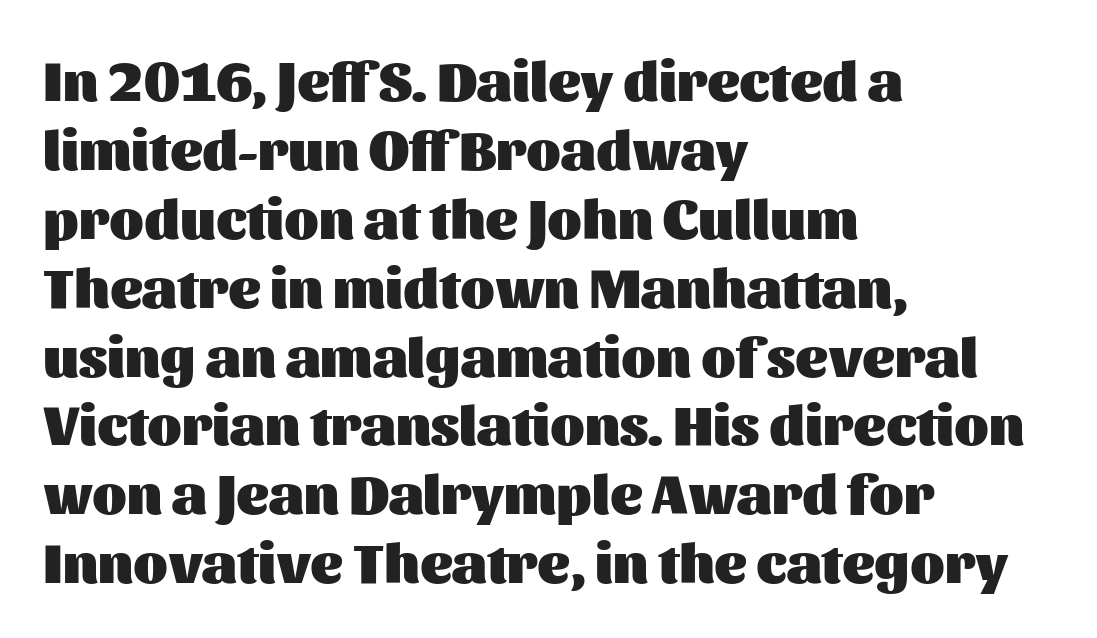
The strokes are fattened all the way to bold. All the whitespace from short lines collects on the right. A bare baseline throughout the passage. A typesetter would call this proportional, since set widths differ per character.
